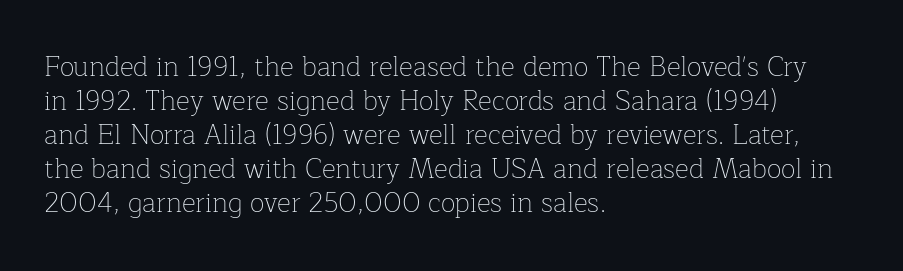
The image shows 27 px text type, upright; set left-aligned, normal line spacing (1.26x), normal letter spacing, not underlined.
